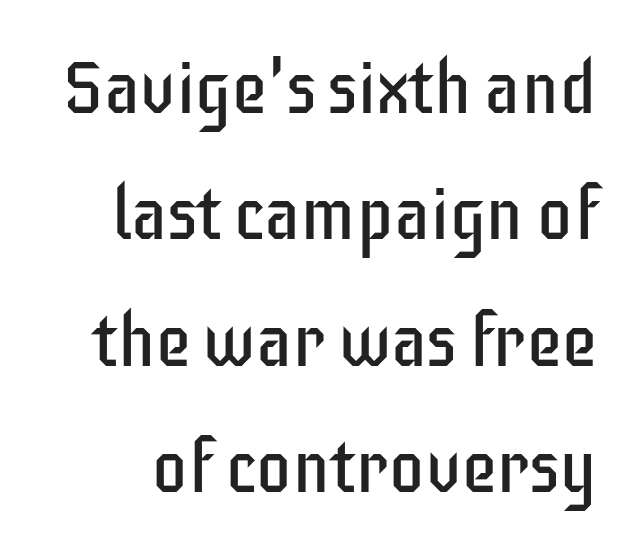
Q: Is the text bold? A: No.
Q: Is the text italic (slanted)? A: No, it is upright.
Q: Is the typeface a serif or a sans-serif typeface? A: Sans-serif.
Q: Is the text underlined? A: No.
Q: Is the spacing between letters normal or unusually wide? A: Normal.
Q: Width (condensed, normal, or wide)? A: Condensed.
Q: Stroke contrast? A: Low.
Q: x-height? A: Large.
Q: Monospaced? A: No.
